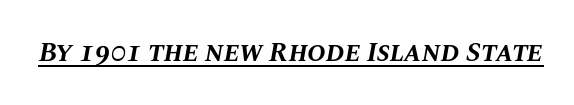
The image shows 28 px bold type, italic (leaning right); set normal letter spacing, underlined; medium stroke contrast and a large x-height.
